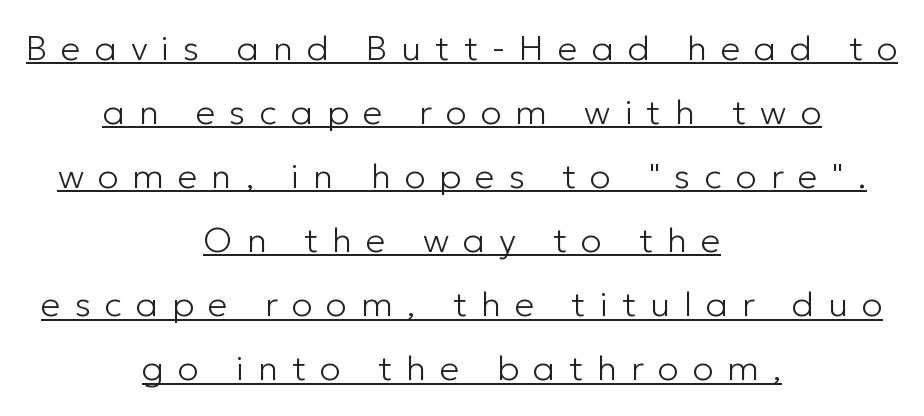
The image shows 35 px light sans-serif type, upright; set centered, line spacing 1.83x, unusually wide letter spacing (+0.4 em), underlined; low stroke contrast and a medium x-height.
